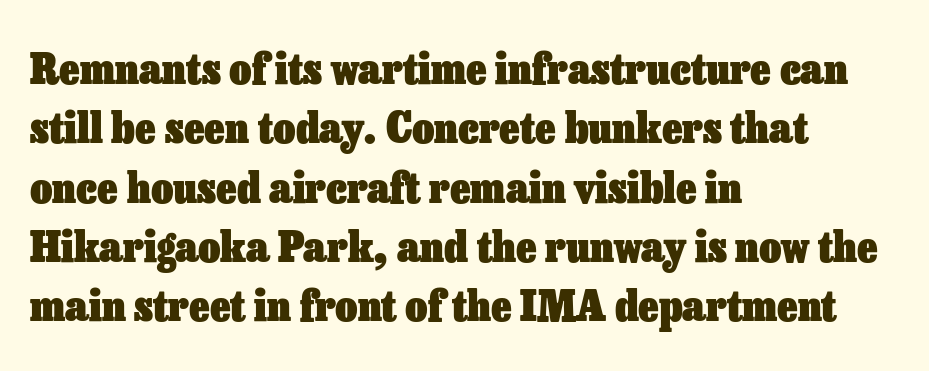
The image shows 43 px heavy type, upright; set left-aligned, normal line spacing (1.38x), normal letter spacing, not underlined; low stroke contrast and a medium x-height.
